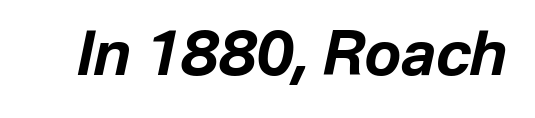
{"italic": "yes", "lean": "right", "slant_degrees": 12, "bold": "yes", "weight": "bold", "width": "normal", "stroke_contrast": "low", "x_height": "medium", "monospaced": "no", "underline": "no", "letter_spacing": "normal", "letter_spacing_em": 0.0, "glyph_px": 61}
